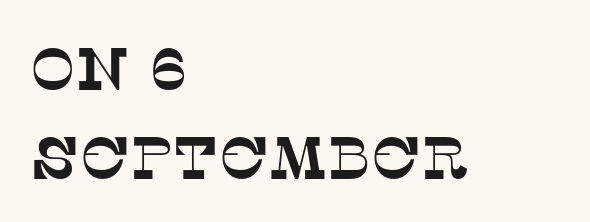
{"serif": "yes", "width": "normal", "stroke_contrast": "low", "x_height": "large", "monospaced": "no", "underline": "no", "align": "left", "line_spacing": "normal", "line_spacing_ratio": 1.49, "letter_spacing": "normal", "letter_spacing_em": 0.0, "glyph_px": 60}
